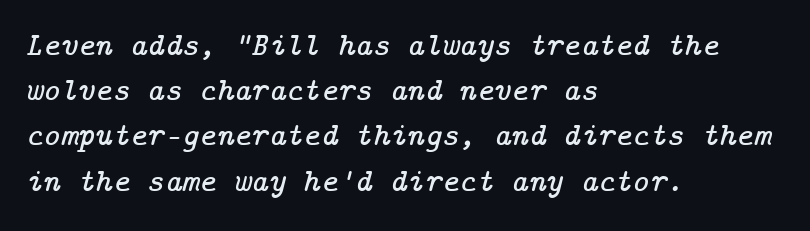
{"serif": "yes", "italic": "yes", "lean": "right", "slant_degrees": 14, "width": "normal", "stroke_contrast": "low", "x_height": "medium", "underline": "no", "align": "left", "line_spacing": "normal", "line_spacing_ratio": 1.37, "letter_spacing": "normal", "letter_spacing_em": 0.0, "glyph_px": 33}
